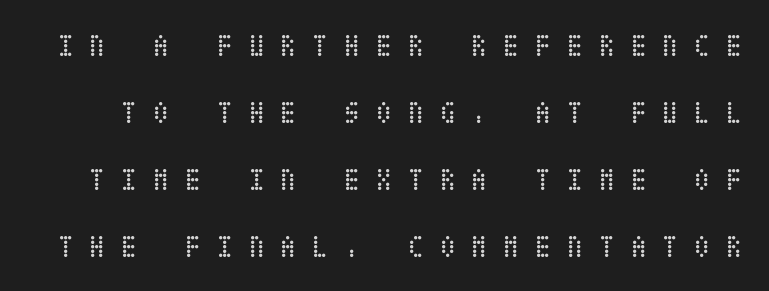
{"italic": "no", "bold": "no", "weight": "regular", "width": "condensed", "stroke_contrast": "low", "x_height": "large", "underline": "no", "line_spacing": "loose", "line_spacing_ratio": 2.16, "letter_spacing": "wide", "letter_spacing_em": 0.48, "glyph_px": 31}
